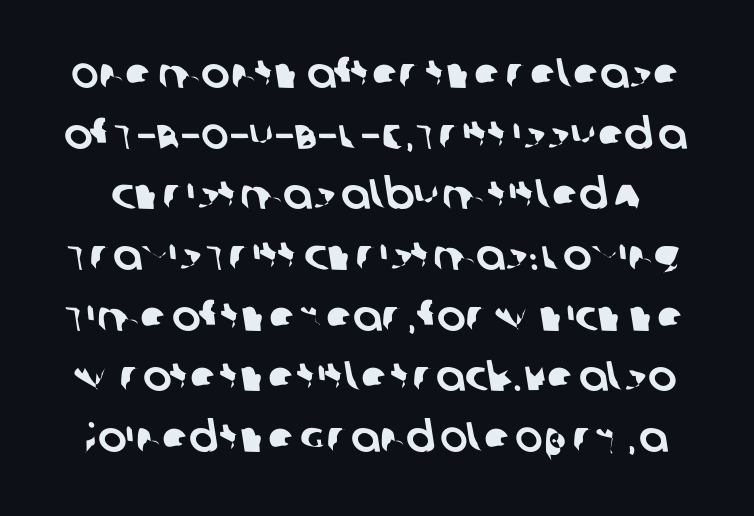
Q: Is the typeface a serif or a sans-serif typeface? A: Sans-serif.
Q: Is the text underlined? A: No.
Q: Is the spacing between letters normal or unusually wide? A: Normal.
Q: Is the spacing between lines tight, normal or loose? A: Normal.
Q: Width (condensed, normal, or wide)? A: Normal.
Q: Stroke contrast? A: Low.
Q: x-height? A: Large.
Q: Monospaced? A: No.
